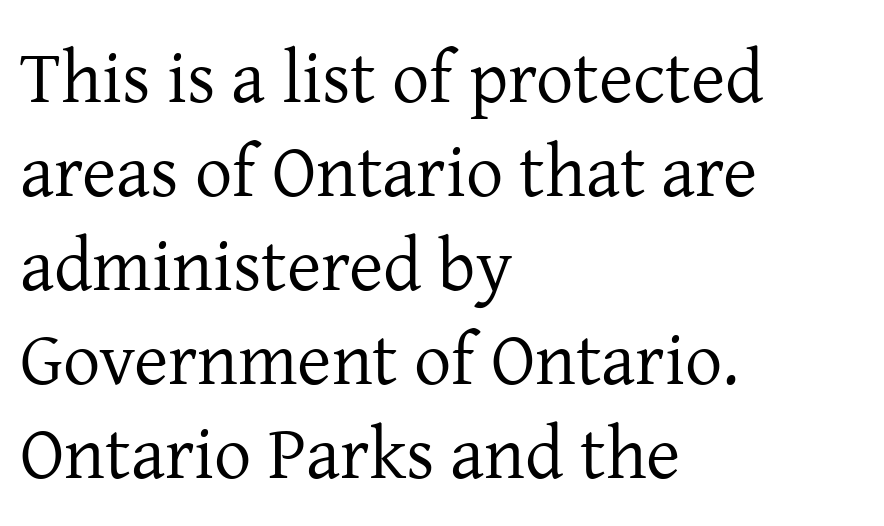
Q: Is the text bold? A: No.
Q: Is the text italic (slanted)? A: No, it is upright.
Q: Is the typeface a serif or a sans-serif typeface? A: Serif.
Q: Is the text underlined? A: No.
Q: How is the paragraph aligned? A: Left-aligned.
Q: Is the spacing between letters normal or unusually wide? A: Normal.
Q: Is the spacing between lines tight, normal or loose? A: Normal.
Q: Width (condensed, normal, or wide)? A: Normal.
Q: Stroke contrast? A: Low.
Q: x-height? A: Medium.
Q: Monospaced? A: No.
